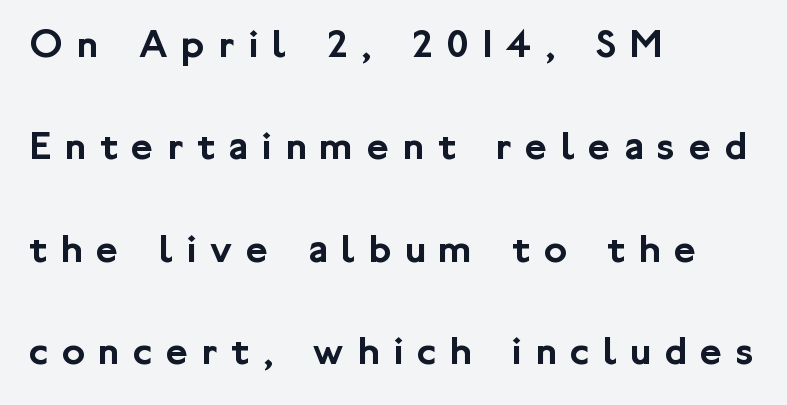
The image shows 42 px sans-serif type, upright; set left-aligned, loose line spacing (2.44x), unusually wide letter spacing (+0.33 em), not underlined; low stroke contrast and a medium x-height.
